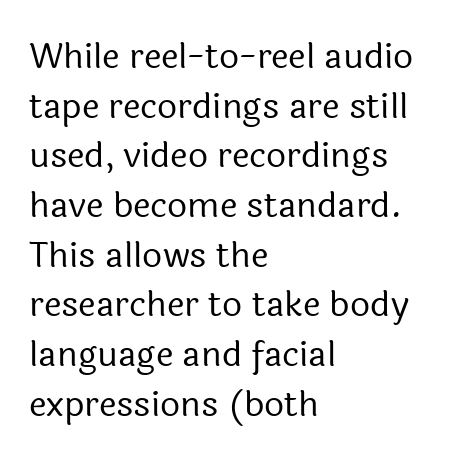
Q: Is the text bold? A: No.
Q: Is the text italic (slanted)? A: No, it is upright.
Q: Is the typeface a serif or a sans-serif typeface? A: Sans-serif.
Q: Is the text underlined? A: No.
Q: How is the paragraph aligned? A: Left-aligned.
Q: Is the spacing between letters normal or unusually wide? A: Normal.
Q: Is the spacing between lines tight, normal or loose? A: Normal.
Q: Width (condensed, normal, or wide)? A: Normal.
Q: x-height? A: Medium.
Q: Monospaced? A: No.
